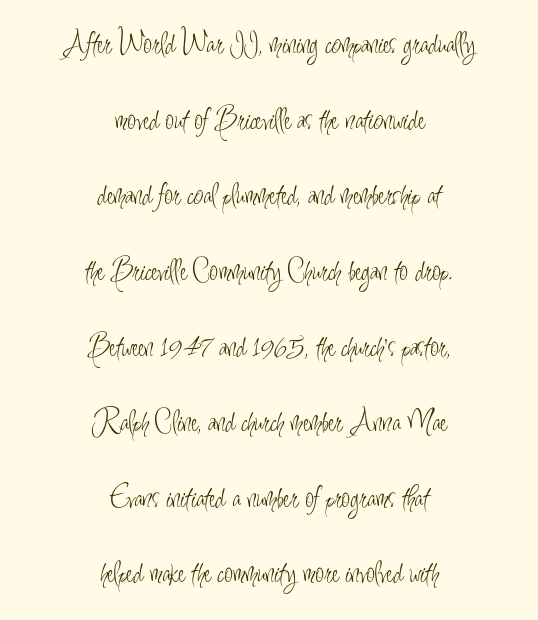
{"serif": "no", "bold": "no", "weight": "light", "width": "condensed", "stroke_contrast": "low", "x_height": "small", "monospaced": "no", "underline": "no", "align": "center", "line_spacing": "loose", "line_spacing_ratio": 2.44, "letter_spacing": "normal", "letter_spacing_em": 0.0, "glyph_px": 31}
